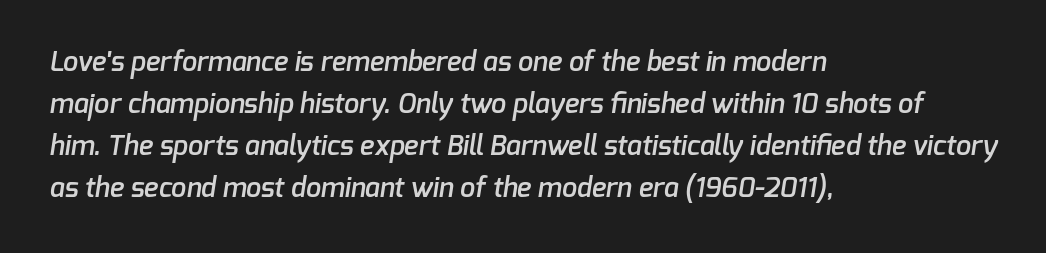
Short and long lines alike share a common starting point at left. What stands out about the letter spacing? Nothing — it is the standard amount. Underline: absent. This sample keeps an unexceptional amount of space between lines. Heft: intermediate — a semibold.
